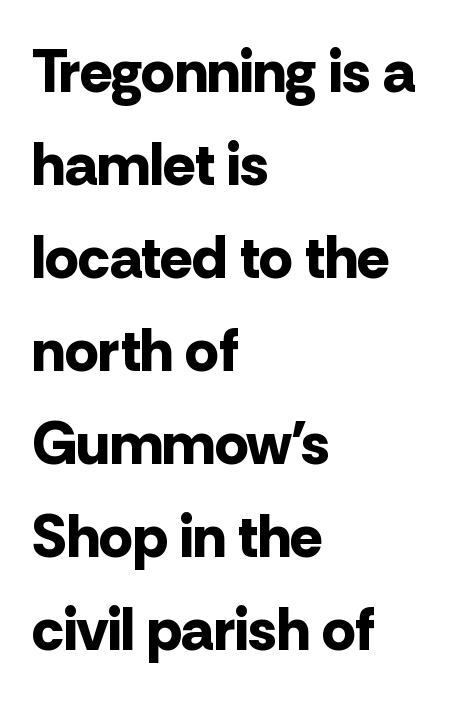
Q: Is the text bold? A: Yes.
Q: Is the text italic (slanted)? A: No, it is upright.
Q: Is the typeface a serif or a sans-serif typeface? A: Sans-serif.
Q: Is the text underlined? A: No.
Q: How is the paragraph aligned? A: Left-aligned.
Q: Is the spacing between letters normal or unusually wide? A: Normal.
Q: Is the spacing between lines tight, normal or loose? A: Normal.
Q: Width (condensed, normal, or wide)? A: Normal.
Q: Stroke contrast? A: Low.
Q: x-height? A: Medium.
Q: Monospaced? A: No.
